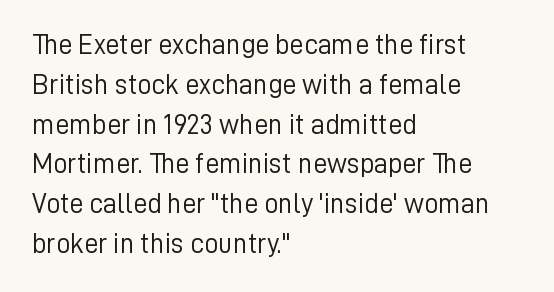
Q: Is the text bold? A: No.
Q: Is the text italic (slanted)? A: No, it is upright.
Q: Is the typeface a serif or a sans-serif typeface? A: Sans-serif.
Q: Is the text underlined? A: No.
Q: How is the paragraph aligned? A: Left-aligned.
Q: Is the spacing between letters normal or unusually wide? A: Normal.
Q: Is the spacing between lines tight, normal or loose? A: Normal.
Q: Width (condensed, normal, or wide)? A: Normal.
Q: Stroke contrast? A: Low.
Q: x-height? A: Medium.
Q: Monospaced? A: No.
